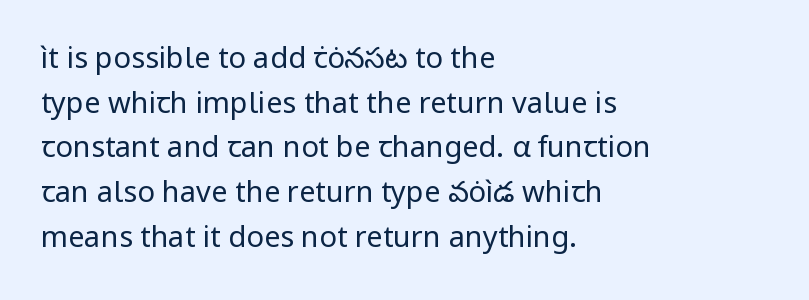
The image shows 29 px regular-weight sans-serif type, upright; set left-aligned, normal line spacing (1.54x), normal letter spacing, not underlined; low stroke contrast and a medium x-height.
